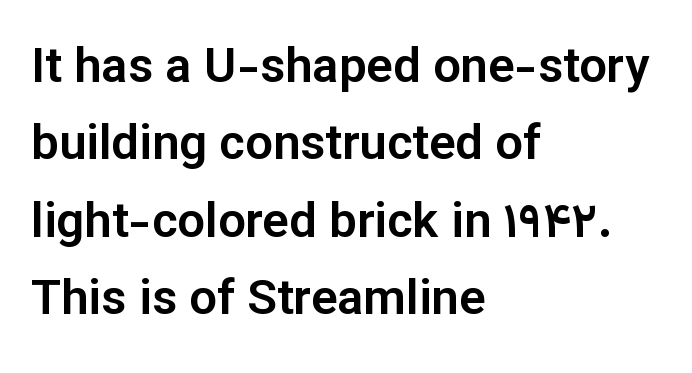
The image shows 49 px sans-serif type, upright; set left-aligned, normal line spacing (1.58x), normal letter spacing, not underlined; low stroke contrast and a medium x-height.
